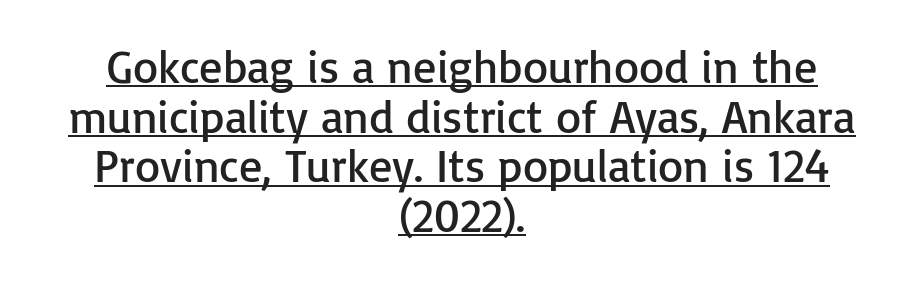
This sample trades vertical openness for compactness between lines. Nope, not italic — everything's standing straight. Looks like regular typesetting: each glyph gets only the width it needs. Stroke thickness stays within the range of a standard reading face or lighter. These lines are composed in type without serifs. These lines keep a tight, regular rhythm from letter to letter.
